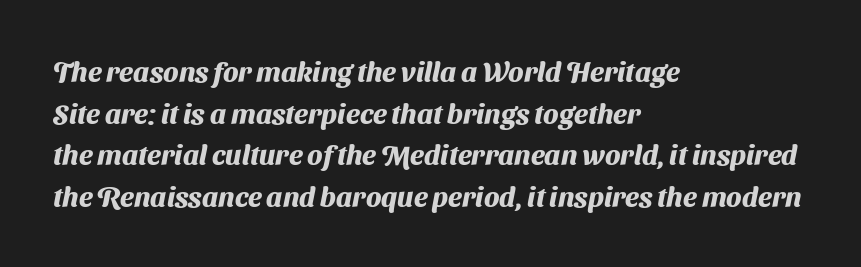
{"serif": "no", "bold": "yes", "weight": "heavy", "width": "normal", "stroke_contrast": "medium", "x_height": "medium", "monospaced": "no", "underline": "no", "align": "left", "line_spacing": "normal", "line_spacing_ratio": 1.49, "letter_spacing": "normal", "letter_spacing_em": 0.0, "glyph_px": 28}
